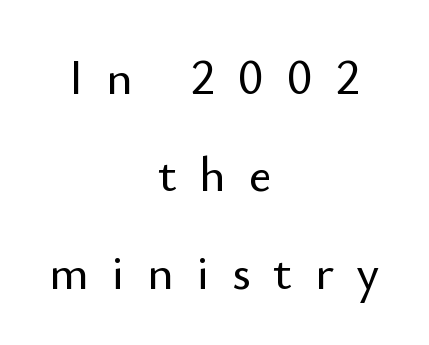
The image shows 50 px sans-serif type, upright; set centered, loose line spacing (1.95x), unusually wide letter spacing (+0.45 em), not underlined; low stroke contrast and a small x-height.
